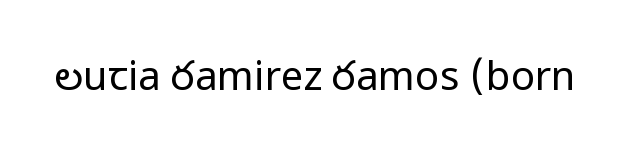
The image shows 40 px regular-weight sans-serif type, upright; set normal letter spacing, not underlined; low stroke contrast and a medium x-height.
